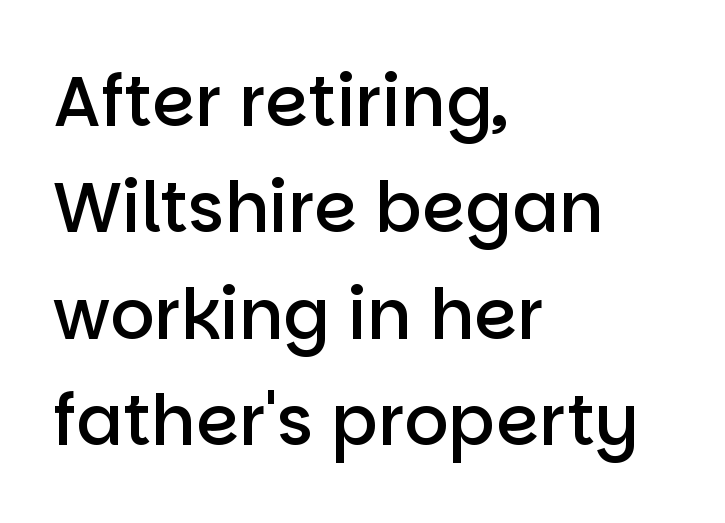
I'd describe the lettering as semibold — firm but not a full bold. In terms of letterspacing, this is plain default setting. The lines in this sample share a left origin and differ only in where they stop. Letters rest on an invisible, unmarked baseline. The font family rendered here belongs to the sans-serif group.
